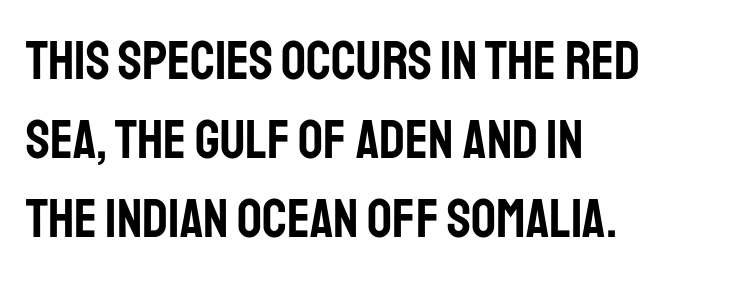
The image shows 55 px condensed sans-serif type, upright; set left-aligned, normal line spacing (1.44x), normal letter spacing, not underlined; low stroke contrast and a large x-height.
